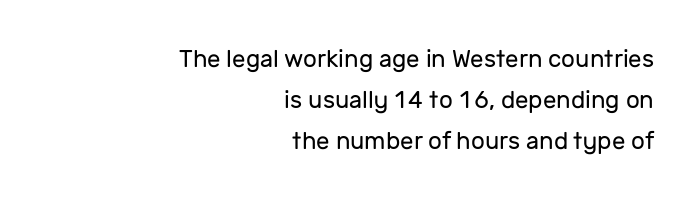
The image shows 24 px text type, upright; set right-aligned, line spacing 1.71x, normal letter spacing, not underlined.
